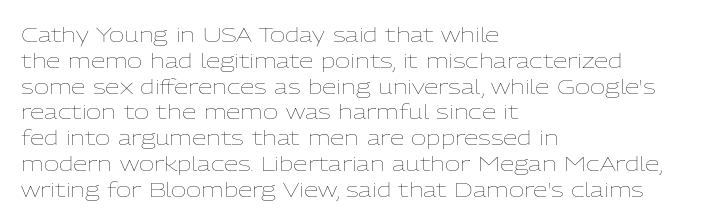
{"italic": "no", "bold": "no", "underline": "no", "align": "left", "line_spacing_ratio": 1.23, "letter_spacing": "normal", "letter_spacing_em": 0.0, "glyph_px": 21}
